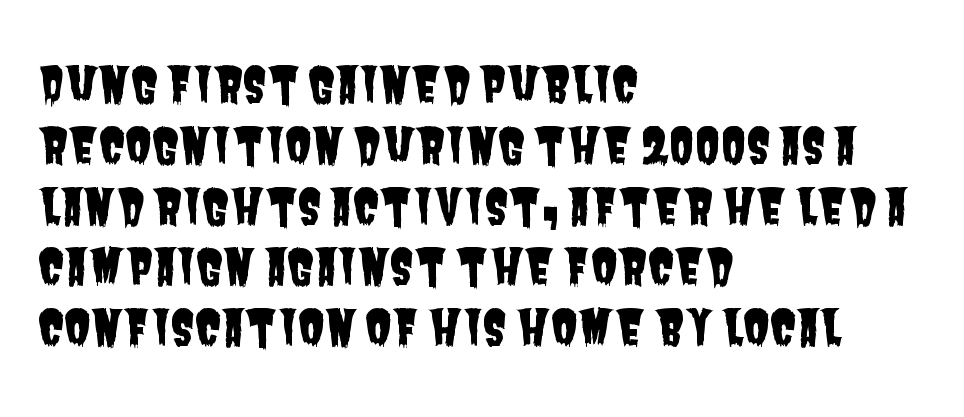
{"serif": "no", "width": "condensed", "stroke_contrast": "low", "x_height": "large", "monospaced": "no", "underline": "no", "align": "left", "line_spacing_ratio": 1.24, "letter_spacing": "normal", "letter_spacing_em": 0.0, "glyph_px": 49}
